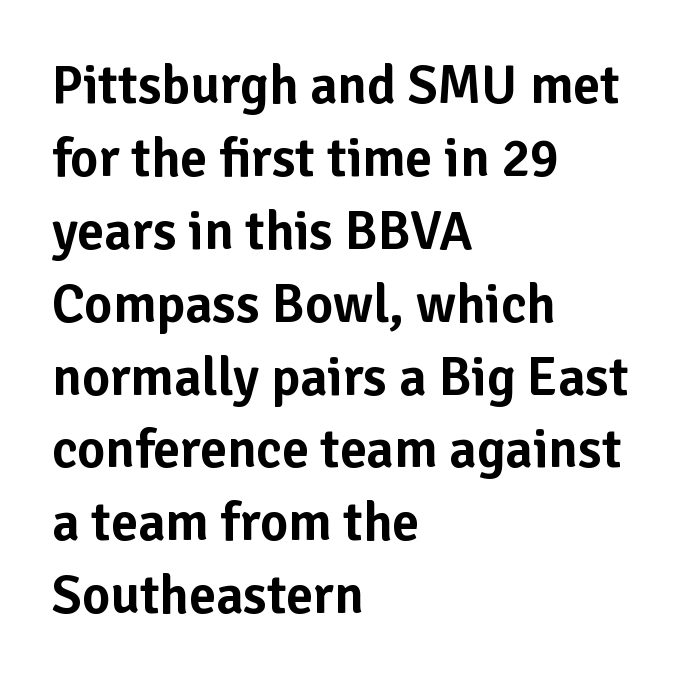
Note the varied advance widths — an 'i' is clearly narrower than an 'm'. Letterform terminals end flat and unadorned throughout the passage. Quick note: not italic, upright. Interline gaps are of average width in this sample. Beneath every word, the page is bare. These lines stack with their left ends in a neat column.
